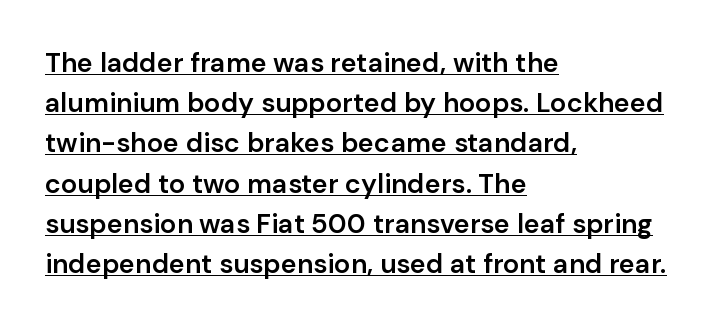
{"italic": "no", "bold": "semi", "underline": "yes", "align": "left", "line_spacing": "normal", "line_spacing_ratio": 1.49, "letter_spacing": "normal", "letter_spacing_em": 0.0, "glyph_px": 27}
